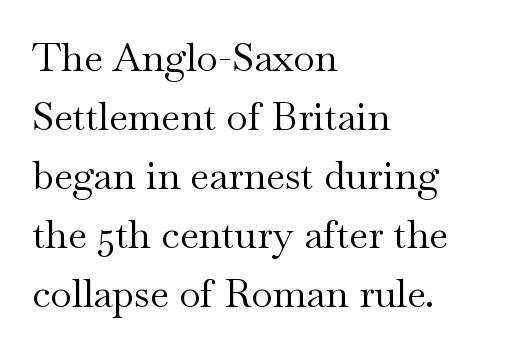
The image shows 39 px regular-weight, wide serif type, upright; set left-aligned, normal line spacing (1.51x), normal letter spacing, not underlined; medium stroke contrast and a small x-height.
